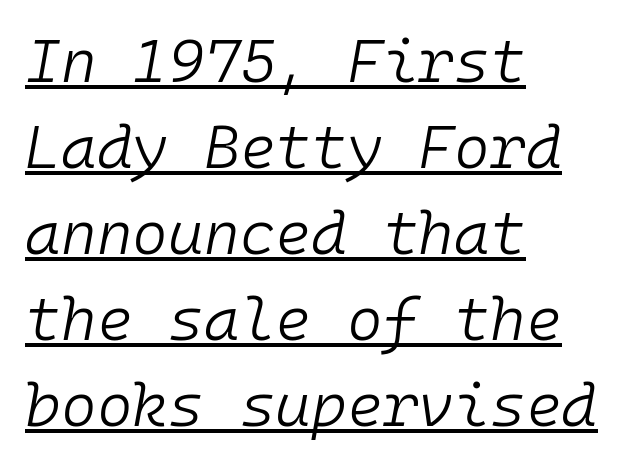
{"italic": "yes", "lean": "right", "slant_degrees": 10, "bold": "no", "weight": "light", "width": "normal", "stroke_contrast": "low", "x_height": "medium", "monospaced": "yes", "underline": "yes", "align": "left", "line_spacing": "normal", "line_spacing_ratio": 1.41, "letter_spacing": "normal", "letter_spacing_em": 0.0, "glyph_px": 61}
